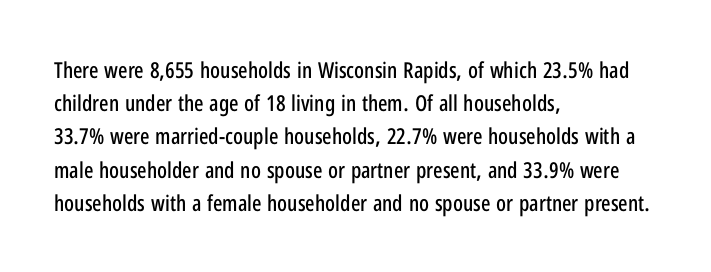
{"italic": "no", "underline": "no", "align": "left", "line_spacing": "normal", "line_spacing_ratio": 1.51, "letter_spacing": "normal", "letter_spacing_em": 0.0, "glyph_px": 22}
